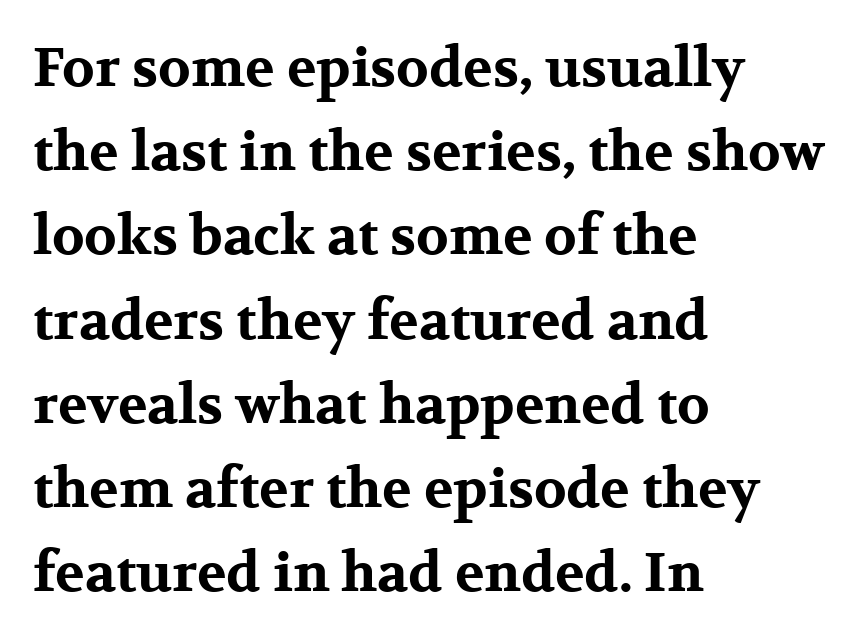
The image shows 54 px bold, wide serif type, upright; set left-aligned, normal line spacing (1.56x), normal letter spacing, not underlined; medium stroke contrast and a medium x-height.
